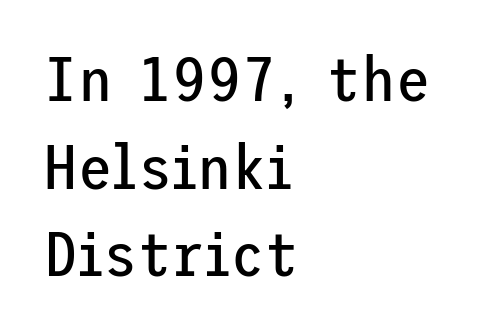
A bare baseline throughout the passage. The letterforms sit shoulder to shoulder at normal distance. Classification — sans serif. The weight tops out at a normal text grade. Every stem runs plumb, perpendicular to the baseline. Teacher's note: observe the even left margin — that is flush-left alignment.
